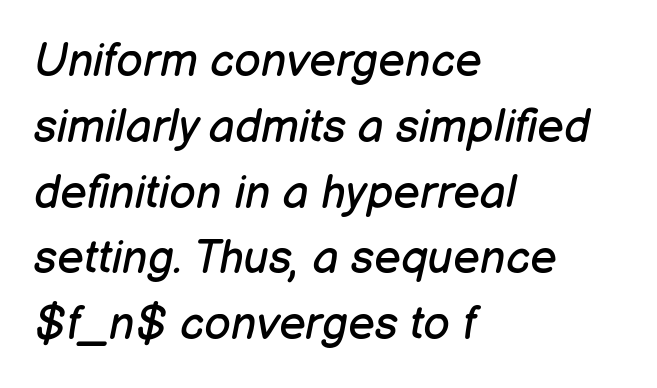
Q: Is the text bold? A: No.
Q: Is the text italic (slanted)? A: Yes, it leans right by about 12 degrees.
Q: Is the text underlined? A: No.
Q: How is the paragraph aligned? A: Left-aligned.
Q: Is the spacing between letters normal or unusually wide? A: Normal.
Q: Is the spacing between lines tight, normal or loose? A: Normal.
Q: Width (condensed, normal, or wide)? A: Normal.
Q: Stroke contrast? A: Low.
Q: x-height? A: Medium.
Q: Monospaced? A: No.
